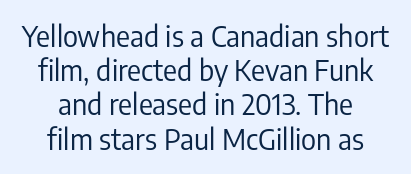
Between one letter and the next there's only the usual sliver of space. A typesetter would call this proportional, since set widths differ per character. A roman cut, with each character standing at attention. The font family rendered here belongs to the sans-serif group.
